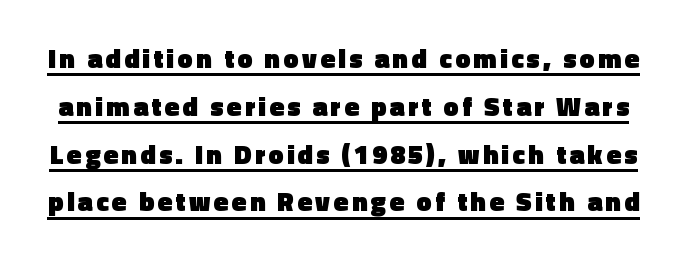
Underlining? Definitely there. This sample uses an upright cut, with every glyph sitting square on the baseline. Heavy, bold letterforms.
